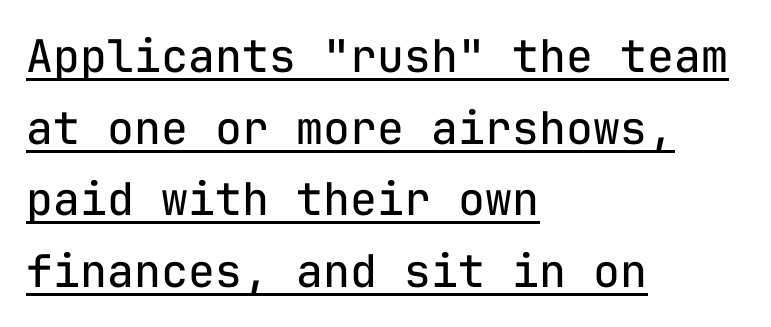
The image shows 45 px regular-weight sans-serif type, upright, monospaced; set left-aligned, normal line spacing (1.59x), normal letter spacing, underlined; low stroke contrast and a medium x-height.
